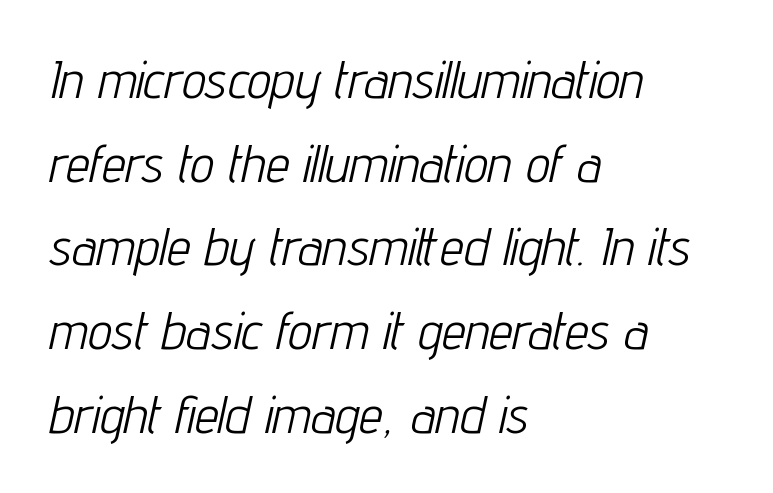
Q: Is the text bold? A: No.
Q: Is the text italic (slanted)? A: Yes, it leans right by about 12 degrees.
Q: Is the text underlined? A: No.
Q: How is the paragraph aligned? A: Left-aligned.
Q: Is the spacing between letters normal or unusually wide? A: Normal.
Q: Is the spacing between lines tight, normal or loose? A: Normal.
Q: Width (condensed, normal, or wide)? A: Condensed.
Q: Stroke contrast? A: Low.
Q: x-height? A: Medium.
Q: Monospaced? A: No.
